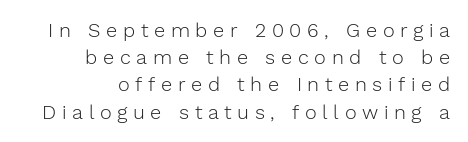
The image shows 20 px text type, upright; set right-aligned, normal line spacing (1.36x), unusually wide letter spacing (+0.28 em), not underlined.
